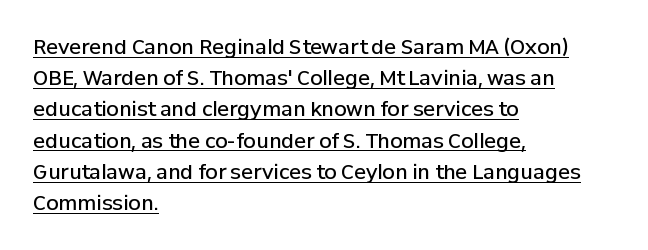
{"italic": "no", "bold": "semi", "underline": "yes", "align": "left", "line_spacing": "normal", "line_spacing_ratio": 1.56, "letter_spacing": "normal", "letter_spacing_em": 0.0, "glyph_px": 20}
